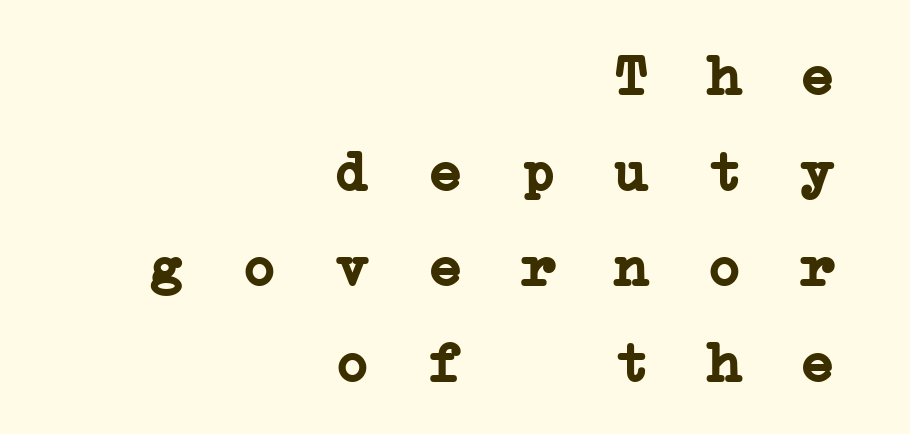
Q: Is the text bold? A: Yes.
Q: Is the typeface a serif or a sans-serif typeface? A: Serif.
Q: Is the text underlined? A: No.
Q: How is the paragraph aligned? A: Right-aligned.
Q: Is the spacing between letters normal or unusually wide? A: Unusually wide.
Q: Is the spacing between lines tight, normal or loose? A: Normal.
Q: Width (condensed, normal, or wide)? A: Wide.
Q: Stroke contrast? A: Low.
Q: x-height? A: Medium.
Q: Monospaced? A: Yes.
